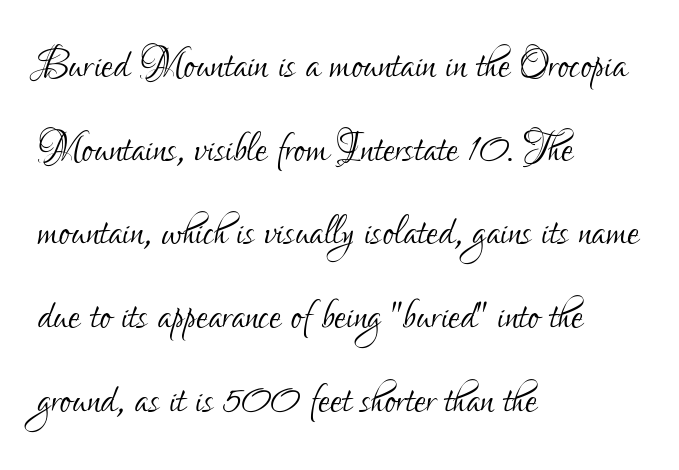
{"serif": "no", "bold": "no", "weight": "light", "width": "condensed", "stroke_contrast": "low", "x_height": "small", "monospaced": "no", "underline": "no", "align": "left", "line_spacing": "normal", "line_spacing_ratio": 1.58, "letter_spacing": "normal", "letter_spacing_em": 0.0, "glyph_px": 53}
